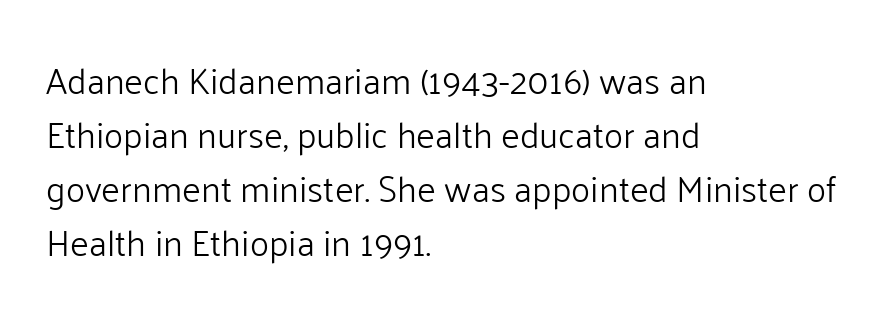
The image shows 36 px light sans-serif type, upright; set left-aligned, normal line spacing (1.5x), normal letter spacing, not underlined; low stroke contrast and a medium x-height.
